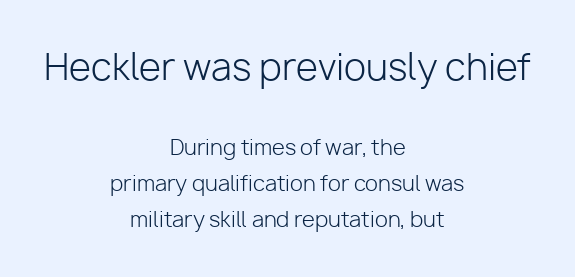
The cut favours lightness, reaching ordinary text weight at its darkest. Between these two stacked blocks, the higher one wins on size. Both edges are ragged and mirror each other, which tells us the setting is centered. This rendering leaves character spacing at its baseline value. Note the varied advance widths — an 'i' is clearly narrower than an 'm'. The foot of each line stays bare and open.
